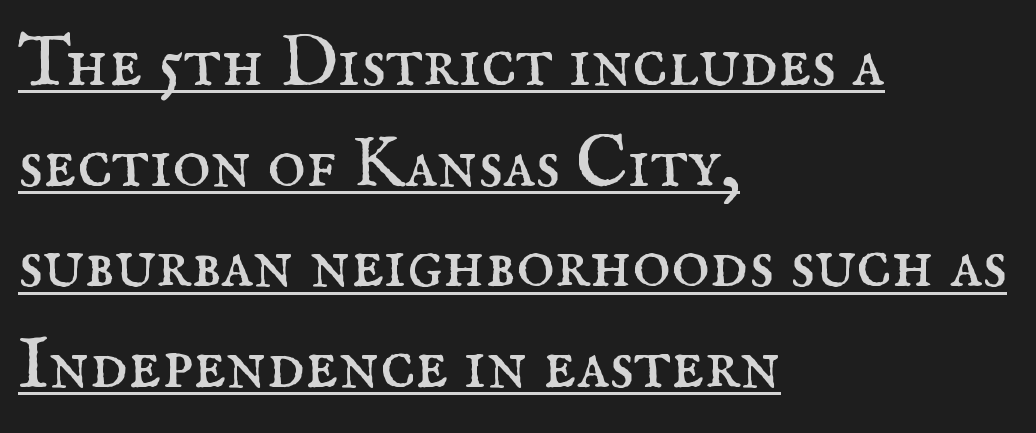
{"serif": "yes", "italic": "no", "bold": "no", "weight": "regular", "width": "normal", "stroke_contrast": "medium", "x_height": "small", "monospaced": "no", "underline": "yes", "align": "left", "line_spacing": "normal", "line_spacing_ratio": 1.38, "letter_spacing": "normal", "letter_spacing_em": 0.0, "glyph_px": 73}
